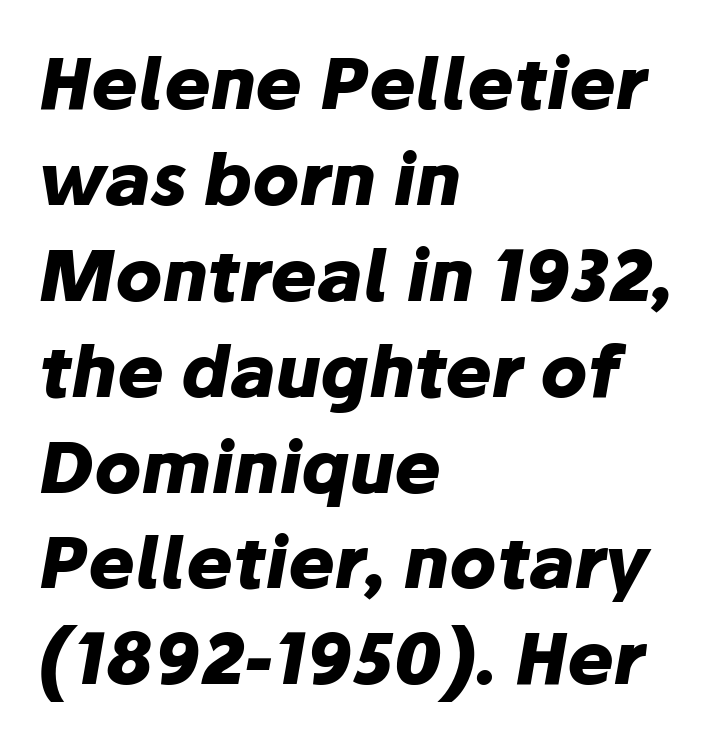
Q: Is the text bold? A: Yes.
Q: Is the text italic (slanted)? A: Yes, it leans right by about 10 degrees.
Q: Is the text underlined? A: No.
Q: How is the paragraph aligned? A: Left-aligned.
Q: Is the spacing between letters normal or unusually wide? A: Normal.
Q: Is the spacing between lines tight, normal or loose? A: Normal.
Q: Width (condensed, normal, or wide)? A: Normal.
Q: Stroke contrast? A: Low.
Q: x-height? A: Medium.
Q: Monospaced? A: No.
